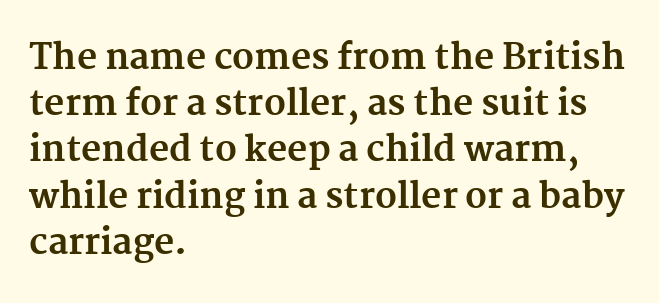
Underline: absent. This is serif lettering, the kind often seen in printed books. Each letter keeps its own natural width here, so spacing adapts to shape. Typesetter's note: full bold, strokes at maximum text heaviness. Quick note: interline space is typical. Honestly, the letter spacing is just normal — you wouldn't notice it.
